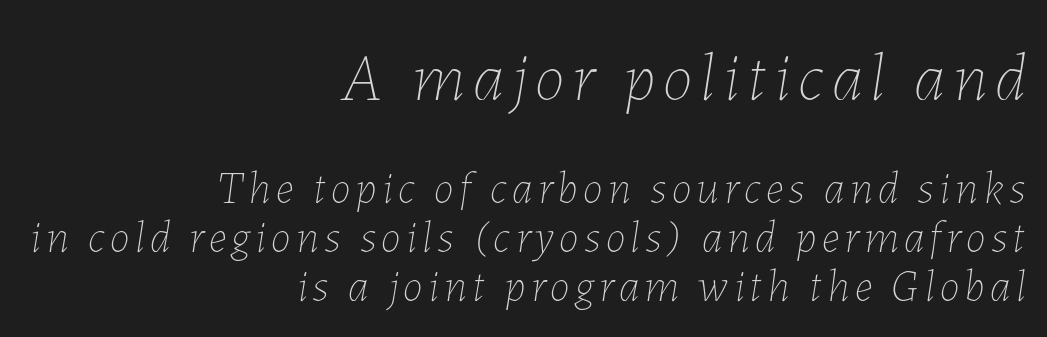
{"italic": "yes", "lean": "right", "slant_degrees": 7, "bold": "no", "weight": "thin", "width": "normal", "stroke_contrast": "low", "x_height": "medium", "monospaced": "no", "underline": "no", "align": "right", "line_spacing": "tight", "line_spacing_ratio": 1.09, "larger_block": "first", "size_ratio": 1.51, "glyph_px": 68}
